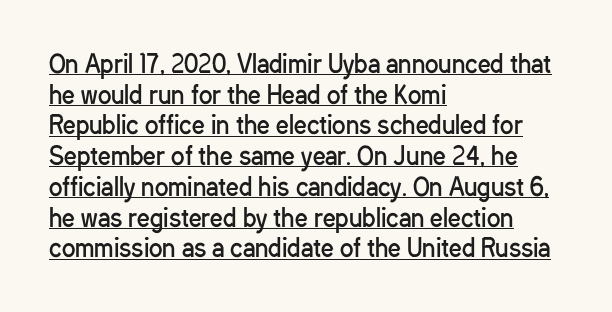
{"italic": "no", "bold": "no", "underline": "yes", "align": "left", "line_spacing_ratio": 1.23, "letter_spacing": "normal", "letter_spacing_em": 0.0, "glyph_px": 25}
